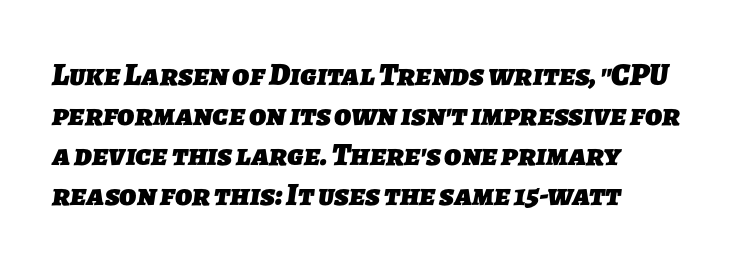
{"serif": "no", "bold": "yes", "weight": "heavy", "width": "normal", "stroke_contrast": "low", "x_height": "medium", "monospaced": "no", "underline": "no", "line_spacing": "normal", "line_spacing_ratio": 1.25, "letter_spacing": "normal", "letter_spacing_em": 0.0, "glyph_px": 32}
